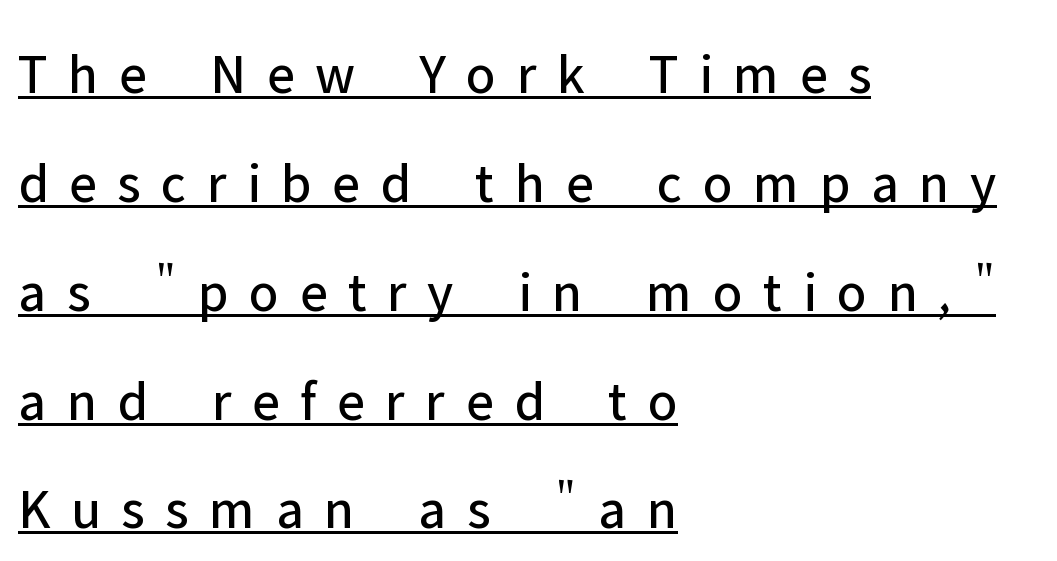
You can tell it's not italic because the verticals are truly vertical. The passage shown is typed in a proportional face where columns would drift. Check where the strokes stop: nothing finishes them off — pure sans. Students, observe the line beneath the letters — that is underlining.
